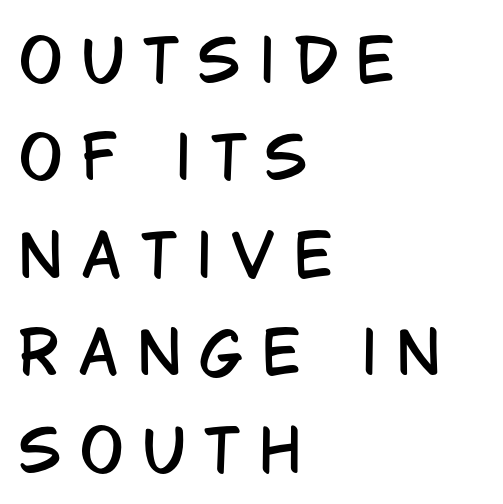
{"serif": "no", "italic": "no", "width": "condensed", "stroke_contrast": "low", "x_height": "large", "monospaced": "no", "underline": "no", "align": "left", "line_spacing": "normal", "line_spacing_ratio": 1.68, "letter_spacing": "wide", "letter_spacing_em": 0.33, "glyph_px": 58}
